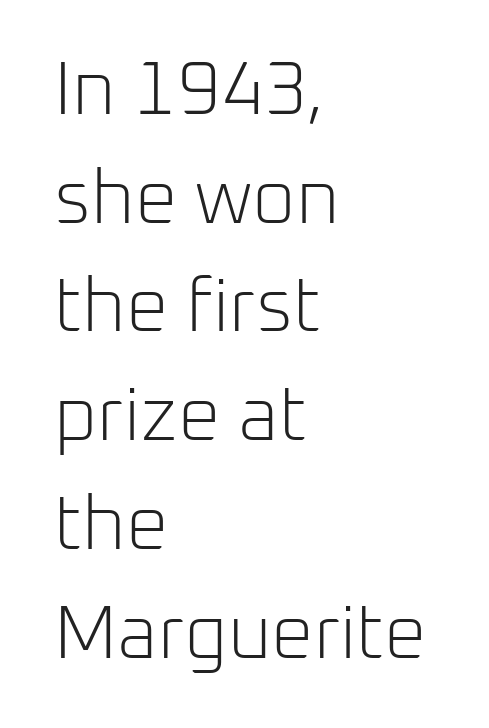
Q: Is the text bold? A: No.
Q: Is the text italic (slanted)? A: No, it is upright.
Q: Is the typeface a serif or a sans-serif typeface? A: Sans-serif.
Q: Is the text underlined? A: No.
Q: How is the paragraph aligned? A: Left-aligned.
Q: Is the spacing between letters normal or unusually wide? A: Normal.
Q: Is the spacing between lines tight, normal or loose? A: Normal.
Q: Width (condensed, normal, or wide)? A: Normal.
Q: Stroke contrast? A: Low.
Q: x-height? A: Medium.
Q: Monospaced? A: No.
